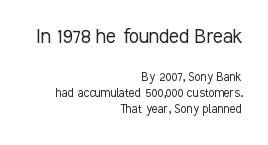
The image shows 23 px text type, upright; set right-aligned, tight line spacing (1.15x), normal letter spacing, not underlined; the first (top) block is 1.64x larger.
